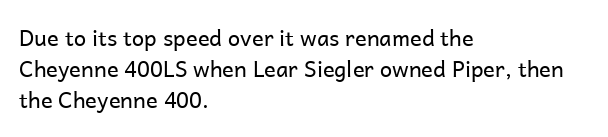
Q: Is the text bold? A: No.
Q: Is the text italic (slanted)? A: No, it is upright.
Q: Is the text underlined? A: No.
Q: How is the paragraph aligned? A: Left-aligned.
Q: Is the spacing between letters normal or unusually wide? A: Normal.
Q: Is the spacing between lines tight, normal or loose? A: Normal.
